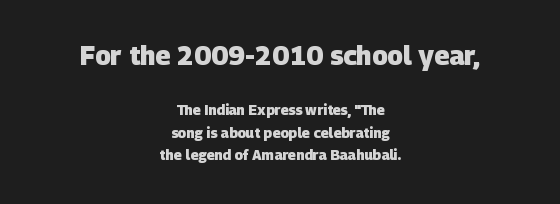
{"bold": "yes", "underline": "no", "align": "center", "line_spacing": "normal", "line_spacing_ratio": 1.6, "letter_spacing": "normal", "letter_spacing_em": 0.0, "larger_block": "first", "size_ratio": 1.86, "glyph_px": 26}
